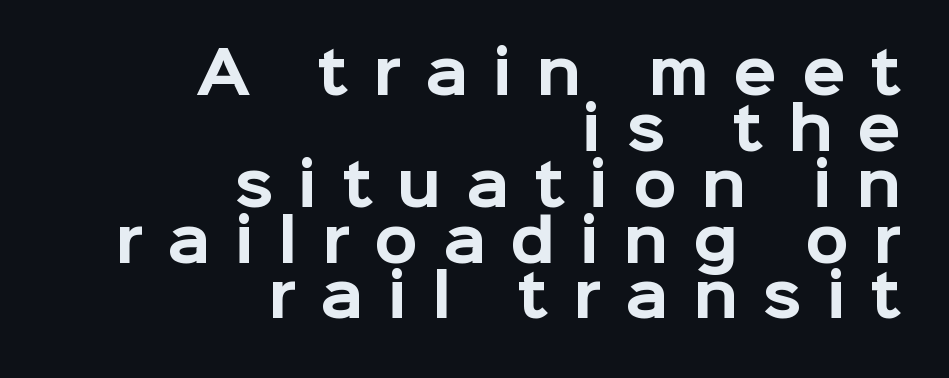
Q: Is the text bold? A: Yes.
Q: Is the text italic (slanted)? A: No, it is upright.
Q: Is the typeface a serif or a sans-serif typeface? A: Sans-serif.
Q: Is the text underlined? A: No.
Q: How is the paragraph aligned? A: Right-aligned.
Q: Is the spacing between letters normal or unusually wide? A: Unusually wide.
Q: Is the spacing between lines tight, normal or loose? A: Tight.
Q: Width (condensed, normal, or wide)? A: Normal.
Q: Stroke contrast? A: Low.
Q: x-height? A: Medium.
Q: Monospaced? A: No.
